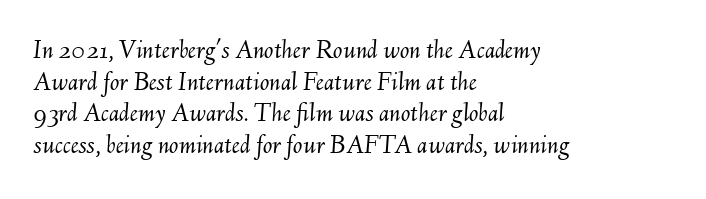
Q: Is the text bold? A: No.
Q: Is the text italic (slanted)? A: Yes, it leans right by about 6 degrees.
Q: Is the text underlined? A: No.
Q: How is the paragraph aligned? A: Left-aligned.
Q: Is the spacing between letters normal or unusually wide? A: Normal.
Q: Is the spacing between lines tight, normal or loose? A: Tight.
Q: Width (condensed, normal, or wide)? A: Normal.
Q: Stroke contrast? A: Medium.
Q: x-height? A: Small.
Q: Monospaced? A: No.
